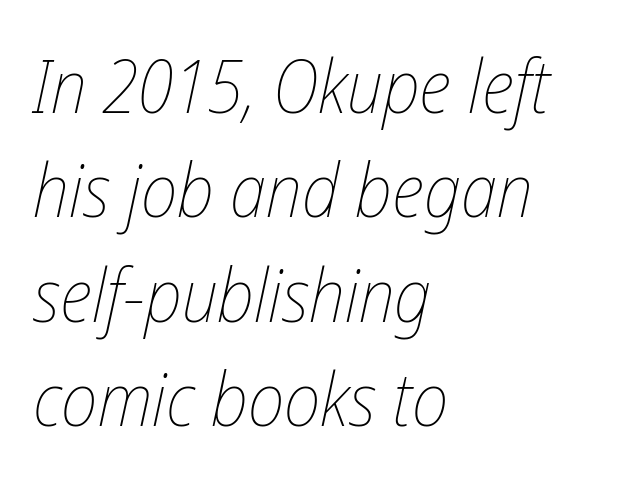
Q: Is the text bold? A: No.
Q: Is the text italic (slanted)? A: Yes, it leans right by about 12 degrees.
Q: Is the text underlined? A: No.
Q: How is the paragraph aligned? A: Left-aligned.
Q: Is the spacing between letters normal or unusually wide? A: Normal.
Q: Is the spacing between lines tight, normal or loose? A: Normal.
Q: Width (condensed, normal, or wide)? A: Condensed.
Q: Stroke contrast? A: Low.
Q: x-height? A: Medium.
Q: Monospaced? A: No.
